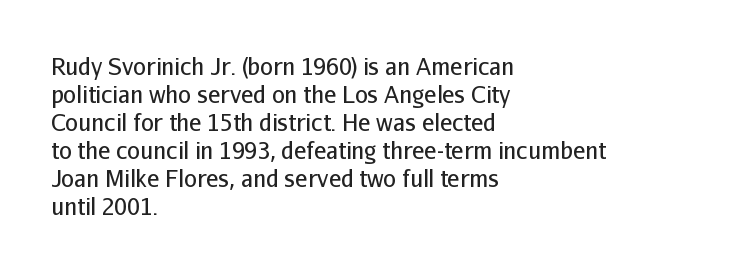
Q: Is the text bold? A: No.
Q: Is the text italic (slanted)? A: No, it is upright.
Q: Is the text underlined? A: No.
Q: How is the paragraph aligned? A: Left-aligned.
Q: Is the spacing between letters normal or unusually wide? A: Normal.
